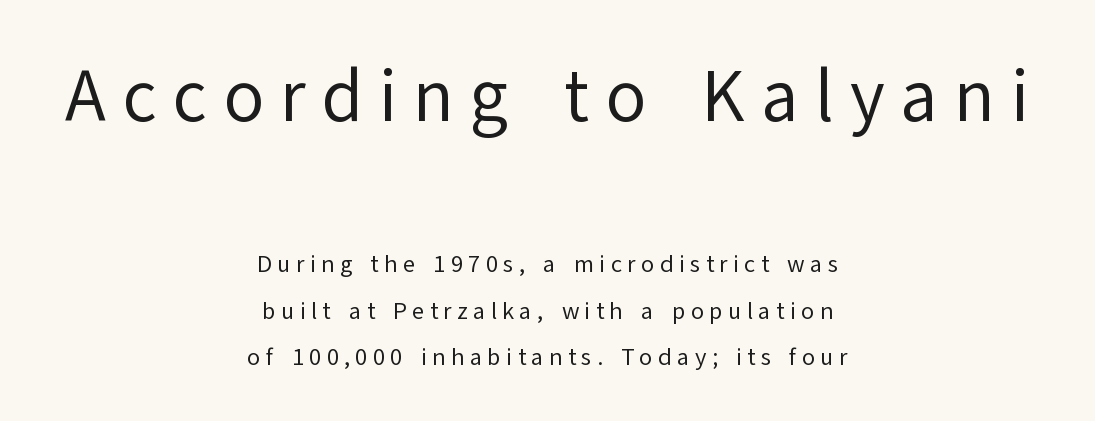
The image shows 73 px regular-weight sans-serif type, upright; set centered, loose line spacing (1.95x), unusually wide letter spacing (+0.22 em), not underlined; the first (top) block is 3.04x larger; low stroke contrast and a medium x-height.
